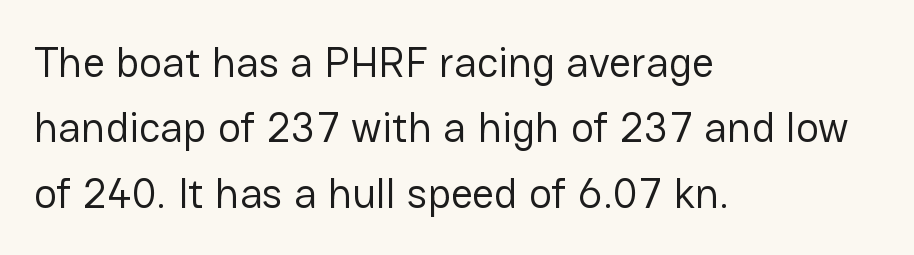
Q: Is the text bold? A: No.
Q: Is the text italic (slanted)? A: No, it is upright.
Q: Is the typeface a serif or a sans-serif typeface? A: Sans-serif.
Q: Is the text underlined? A: No.
Q: How is the paragraph aligned? A: Left-aligned.
Q: Is the spacing between letters normal or unusually wide? A: Normal.
Q: Is the spacing between lines tight, normal or loose? A: Normal.
Q: Width (condensed, normal, or wide)? A: Normal.
Q: Stroke contrast? A: Low.
Q: x-height? A: Medium.
Q: Monospaced? A: No.
